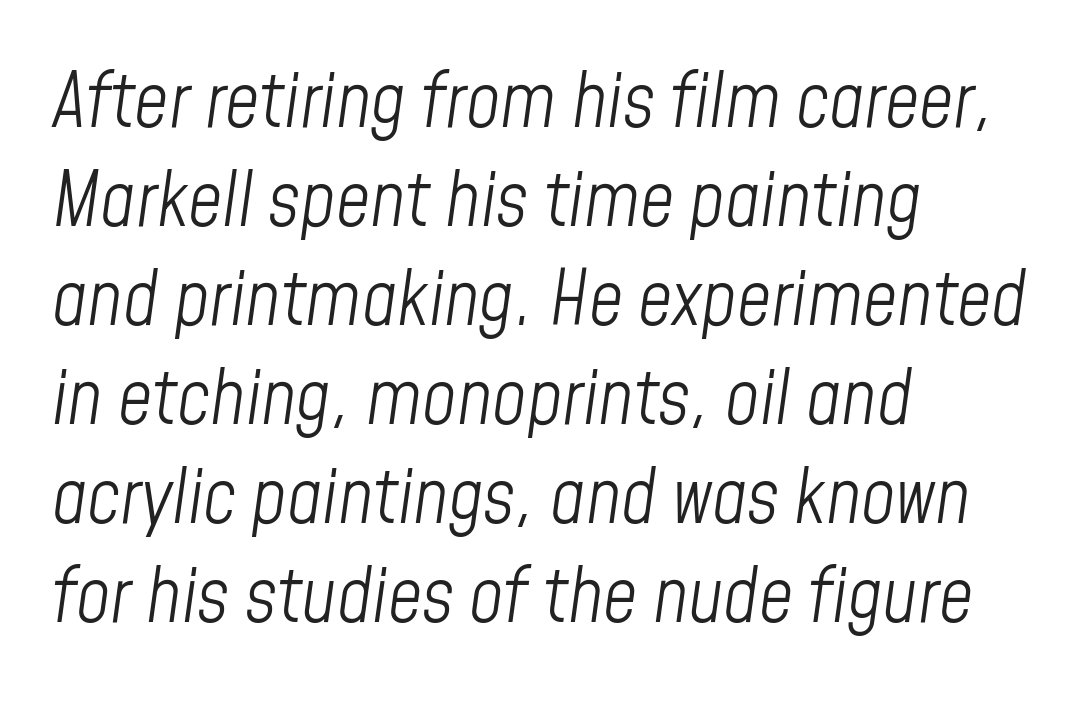
Q: Is the text bold? A: No.
Q: Is the text italic (slanted)? A: Yes, it leans right by about 8 degrees.
Q: Is the text underlined? A: No.
Q: How is the paragraph aligned? A: Left-aligned.
Q: Is the spacing between letters normal or unusually wide? A: Normal.
Q: Is the spacing between lines tight, normal or loose? A: Normal.
Q: Width (condensed, normal, or wide)? A: Condensed.
Q: Stroke contrast? A: Low.
Q: x-height? A: Medium.
Q: Monospaced? A: No.
